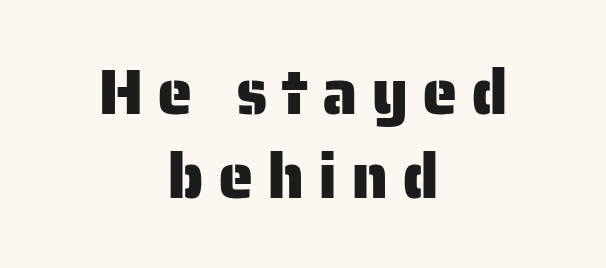
Does extra space separate the letters? Yes, quite a lot of it. Is this a fixed-width face? No — the glyphs have proportional, varying widths. Vertical spacing — default. This rendering uses center alignment, leaving both contours irregular but symmetric.
